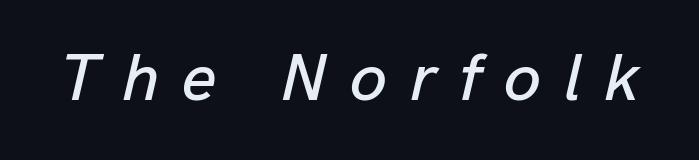
{"italic": "yes", "lean": "right", "slant_degrees": 13, "width": "normal", "stroke_contrast": "low", "x_height": "medium", "monospaced": "no", "underline": "no", "letter_spacing": "wide", "letter_spacing_em": 0.34, "glyph_px": 67}
